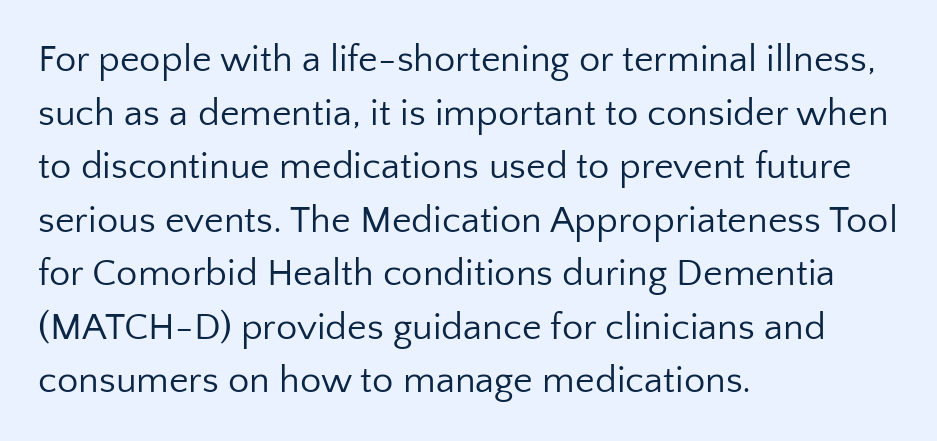
{"serif": "no", "italic": "no", "bold": "no", "weight": "regular", "width": "normal", "stroke_contrast": "low", "x_height": "medium", "monospaced": "no", "underline": "no", "align": "left", "line_spacing": "normal", "line_spacing_ratio": 1.41, "letter_spacing": "normal", "letter_spacing_em": 0.0, "glyph_px": 38}
